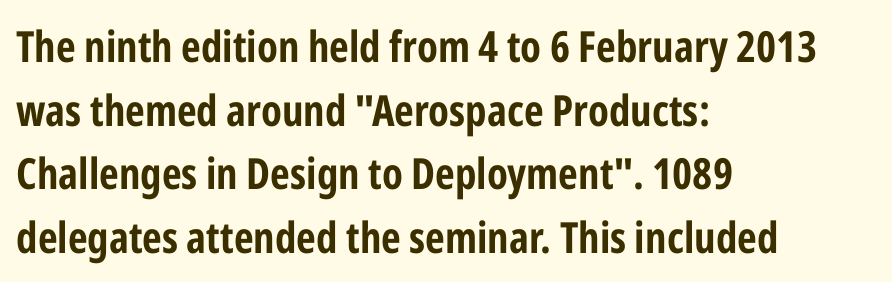
The image shows 43 px bold, condensed sans-serif type, upright; set left-aligned, normal line spacing (1.48x), normal letter spacing, not underlined; low stroke contrast and a medium x-height.
